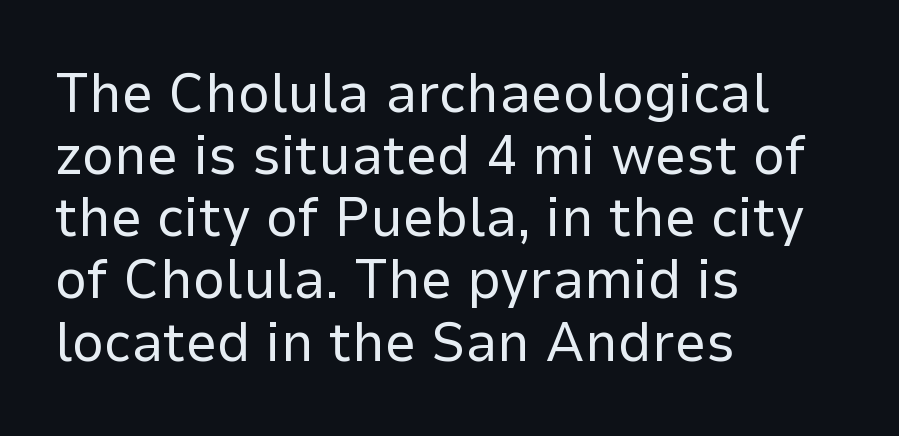
{"serif": "no", "italic": "no", "bold": "no", "weight": "regular", "width": "normal", "stroke_contrast": "low", "x_height": "medium", "monospaced": "no", "underline": "no", "align": "left", "line_spacing": "tight", "line_spacing_ratio": 1.11, "letter_spacing": "normal", "letter_spacing_em": 0.0, "glyph_px": 56}
